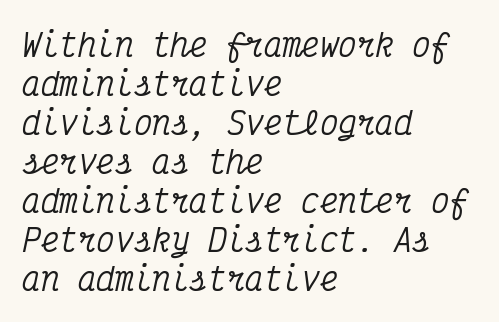
Each word holds together tightly as a unit, with standard inter-letter gaps. Descender tails drop into unmarked territory. It's the slanting kind of type. Where is the straight margin? On the left. Every character here occupies the same horizontal width, giving the sample a typewriter-like rhythm. Note: serifs present on the glyphs.
